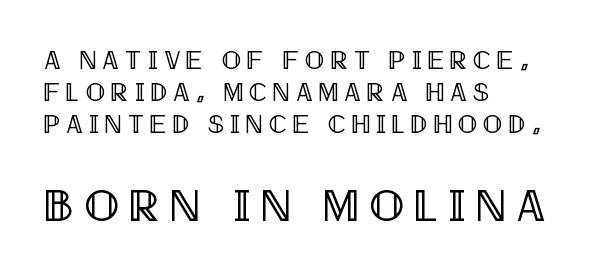
Typeset ragged right — the left edge is the straight one. Visually, the bottom section dominates because its glyphs are scaled up. Note the varied advance widths — an 'i' is clearly narrower than an 'm'. The font's upright variant was chosen for this text. How are the letters spaced? Widely, with obvious added tracking. A clean baseline with only descenders dipping below it.
